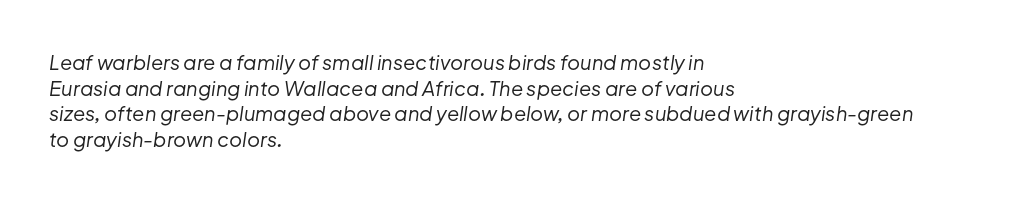
{"italic": "yes", "lean": "right", "slant_degrees": 8, "bold": "no", "underline": "no", "align": "left", "line_spacing": "normal", "line_spacing_ratio": 1.28, "letter_spacing": "normal", "letter_spacing_em": 0.0, "glyph_px": 20}
